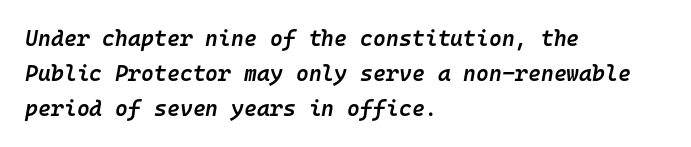
{"italic": "yes", "lean": "right", "slant_degrees": 10, "bold": "semi", "underline": "no", "align": "left", "line_spacing": "normal", "line_spacing_ratio": 1.59, "letter_spacing": "normal", "letter_spacing_em": 0.0, "glyph_px": 22}
